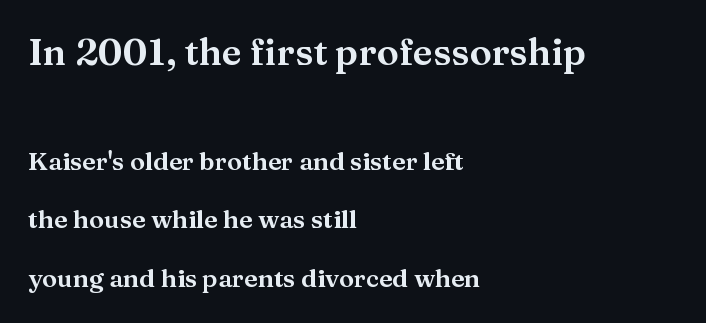
The image shows 37 px wide serif type, upright; set left-aligned, loose line spacing (2.35x), normal letter spacing, not underlined; the first (top) block is 1.48x larger; medium stroke contrast and a medium x-height.
